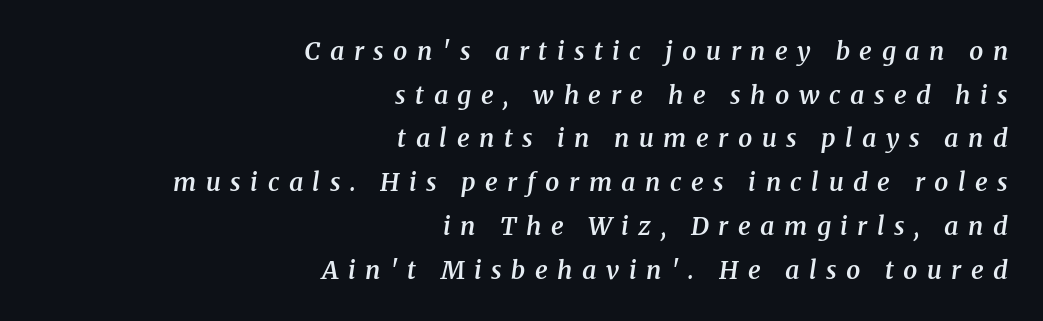
Here the glyphs are tracked loosely, breaking word shapes into spaced letters. Weight check: semibold — heavier than regular, not quite bold. The passage is arranged like a letterhead date or caption credit — flush right. The baseline area is clear. If you drew a line through each stem, it would be angled.
